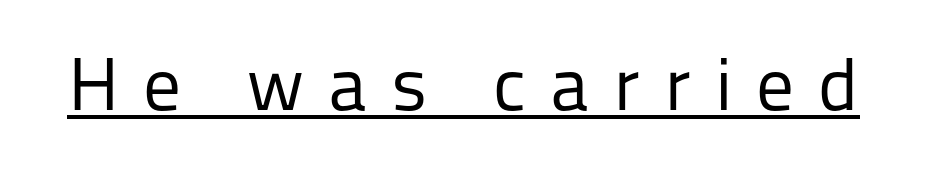
The image shows 75 px regular-weight sans-serif type, upright; set unusually wide letter spacing (+0.32 em), underlined; low stroke contrast and a medium x-height.
